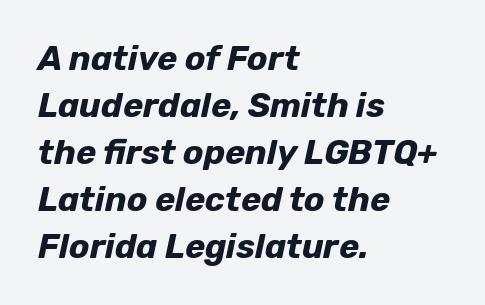
The image shows 34 px bold type, italic (leaning right); set left-aligned, normal line spacing (1.38x), normal letter spacing, not underlined; low stroke contrast and a medium x-height.
